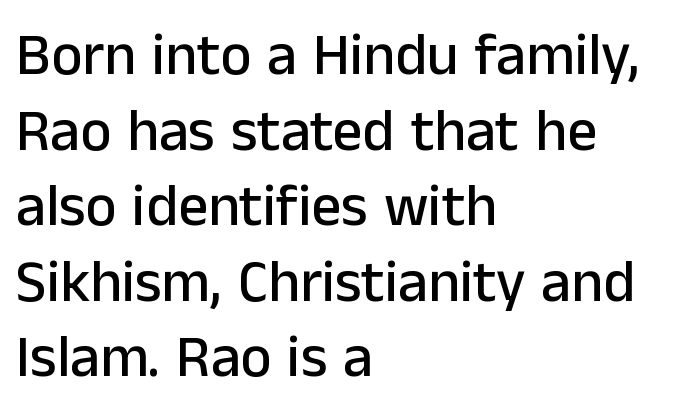
{"serif": "no", "italic": "no", "width": "normal", "stroke_contrast": "low", "x_height": "medium", "monospaced": "no", "underline": "no", "align": "left", "line_spacing": "normal", "line_spacing_ratio": 1.28, "letter_spacing": "normal", "letter_spacing_em": 0.0, "glyph_px": 59}
